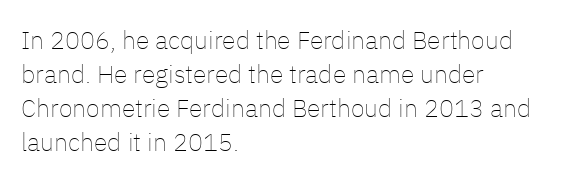
{"italic": "no", "bold": "no", "underline": "no", "align": "left", "line_spacing": "normal", "line_spacing_ratio": 1.36, "letter_spacing": "normal", "letter_spacing_em": 0.0, "glyph_px": 25}
